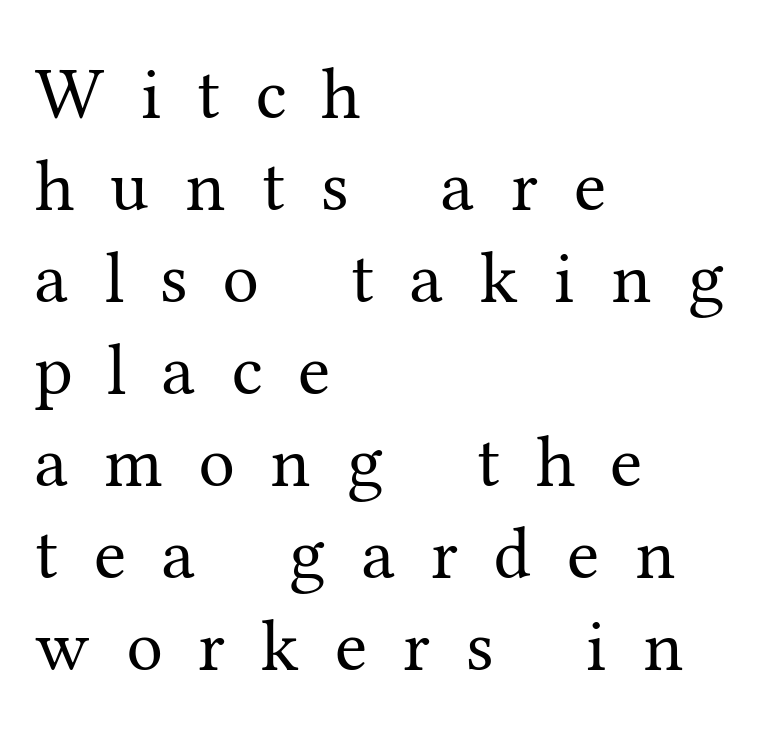
The image shows 73 px regular-weight serif type, upright; set left-aligned, normal line spacing (1.26x), unusually wide letter spacing (+0.49 em), not underlined; medium stroke contrast and a medium x-height.
